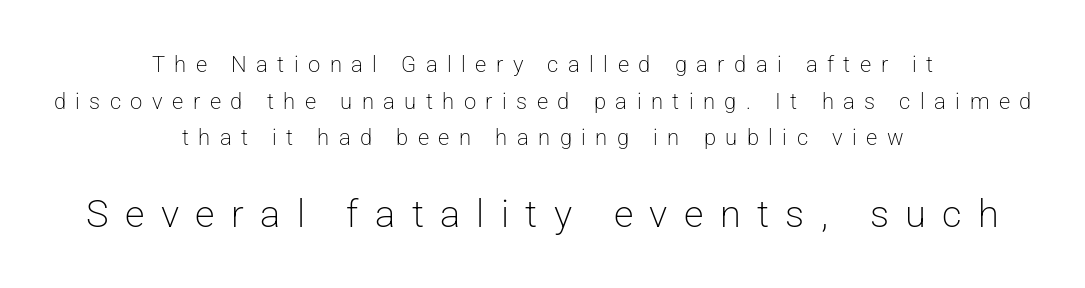
Alignment: centered. No extra ink here — the face is not bold. Any mark beneath the type? The region is blank. Whoever set this made the second block the dominant, larger element. Does the leading feel generous? No, just average.
